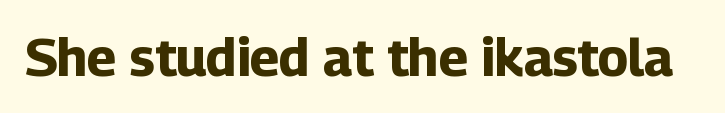
Q: Is the text bold? A: Yes.
Q: Is the text italic (slanted)? A: No, it is upright.
Q: Is the typeface a serif or a sans-serif typeface? A: Sans-serif.
Q: Is the text underlined? A: No.
Q: Is the spacing between letters normal or unusually wide? A: Normal.
Q: Width (condensed, normal, or wide)? A: Normal.
Q: Stroke contrast? A: Low.
Q: x-height? A: Medium.
Q: Monospaced? A: No.
